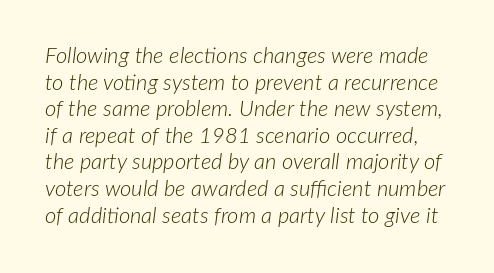
These lines keep a tight, regular rhythm from letter to letter. Type without underlining. The passage shown leans; its letterforms are oblique. Is the type heavy? It reads as light-to-regular instead.
